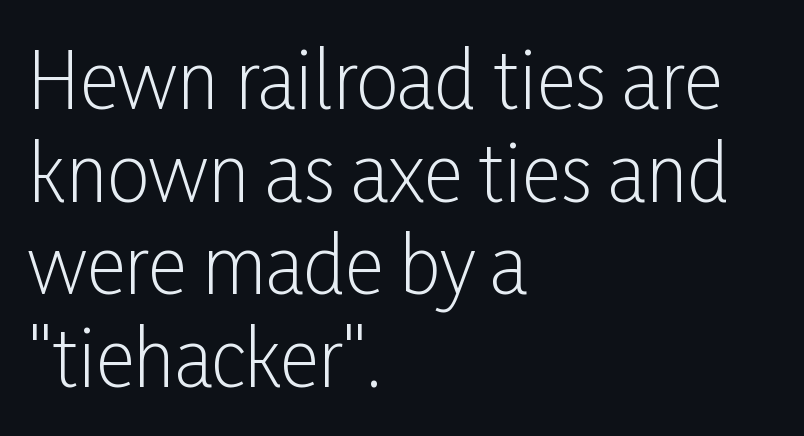
Q: Is the text bold? A: No.
Q: Is the text italic (slanted)? A: No, it is upright.
Q: Is the typeface a serif or a sans-serif typeface? A: Sans-serif.
Q: Is the text underlined? A: No.
Q: How is the paragraph aligned? A: Left-aligned.
Q: Is the spacing between letters normal or unusually wide? A: Normal.
Q: Width (condensed, normal, or wide)? A: Condensed.
Q: Stroke contrast? A: Low.
Q: x-height? A: Medium.
Q: Monospaced? A: No.
